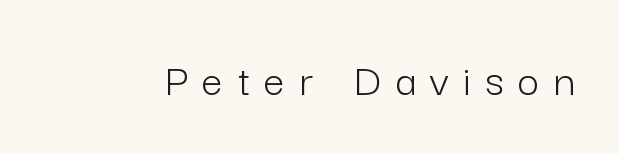
{"serif": "no", "italic": "no", "bold": "no", "weight": "light", "width": "normal", "stroke_contrast": "low", "x_height": "medium", "monospaced": "no", "underline": "no", "letter_spacing": "wide", "letter_spacing_em": 0.31, "glyph_px": 47}
